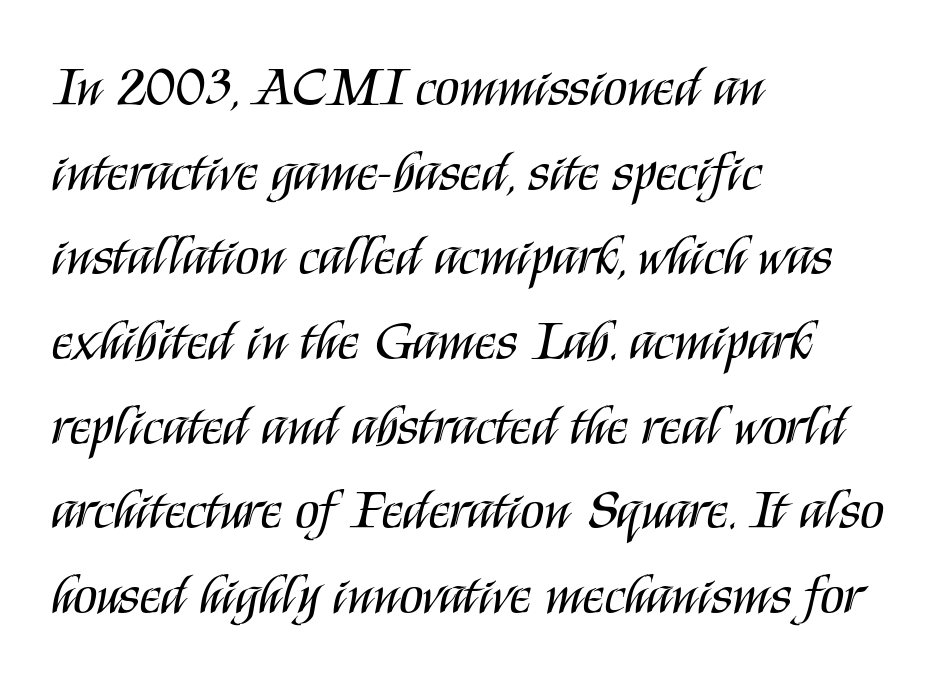
Q: Is the text bold? A: No.
Q: Is the text italic (slanted)? A: Yes.
Q: Is the typeface a serif or a sans-serif typeface? A: Sans-serif.
Q: Is the text underlined? A: No.
Q: How is the paragraph aligned? A: Left-aligned.
Q: Is the spacing between letters normal or unusually wide? A: Normal.
Q: Is the spacing between lines tight, normal or loose? A: Normal.
Q: Width (condensed, normal, or wide)? A: Condensed.
Q: Stroke contrast? A: Medium.
Q: x-height? A: Large.
Q: Monospaced? A: No.
